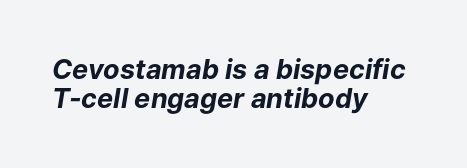
The image shows 27 px bold type, italic (leaning right); set left-aligned, tight line spacing (1.09x), normal letter spacing, not underlined.
